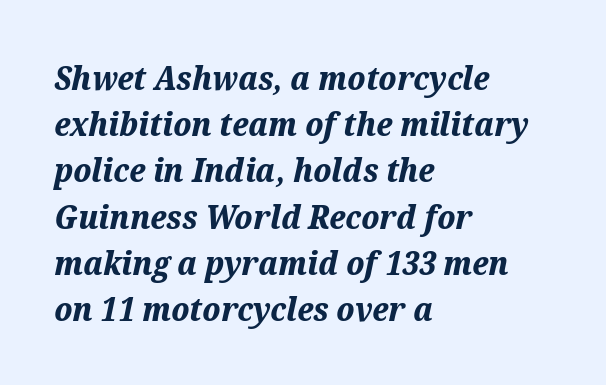
The image shows 33 px bold type, italic (leaning right); set left-aligned, normal line spacing (1.4x), normal letter spacing, not underlined; medium stroke contrast and a medium x-height.
